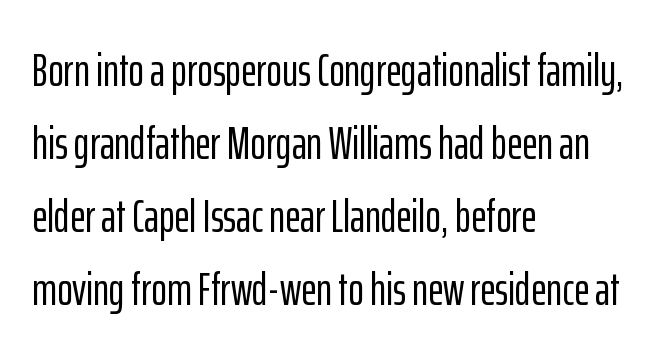
Quick note: underline off. The horizontal fit of the characters is conventional and even. What kind of face is this? One without serifs — a sans. Reading down the block, your eye returns to a fixed left position each line. You could not count columns in this text — the font is proportionally spaced. A normal amount of white space separates one row of letters from the next.
